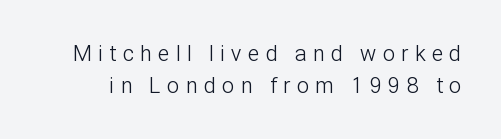
{"italic": "no", "bold": "no", "underline": "no", "line_spacing": "normal", "line_spacing_ratio": 1.44, "letter_spacing": "wide", "letter_spacing_em": 0.3, "glyph_px": 22}
